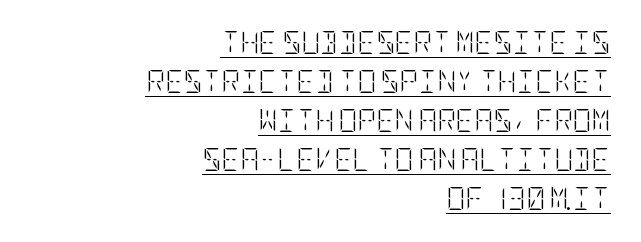
The image shows 23 px text type, upright; set right-aligned, normal line spacing (1.7x), normal letter spacing, underlined.
